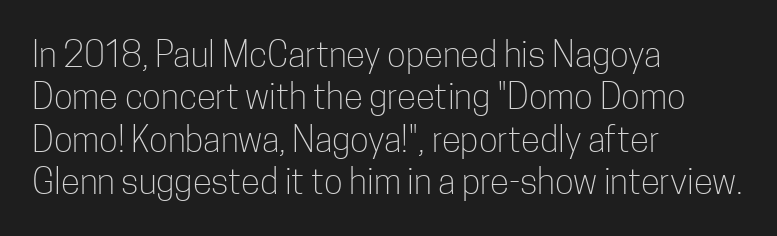
The image shows 35 px light, condensed sans-serif type, upright; set left-aligned, line spacing 1.21x, normal letter spacing, not underlined; low stroke contrast and a medium x-height.
